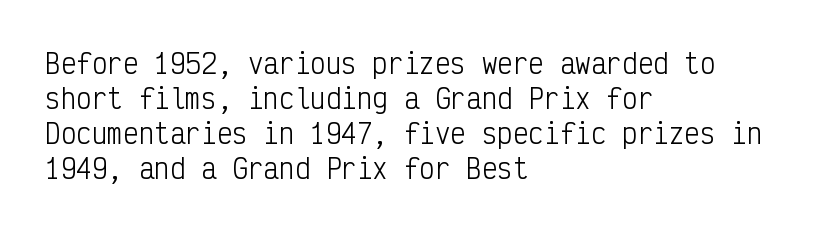
{"italic": "no", "bold": "no", "underline": "no", "align": "left", "line_spacing": "normal", "line_spacing_ratio": 1.35, "letter_spacing": "normal", "letter_spacing_em": 0.0, "glyph_px": 26}
